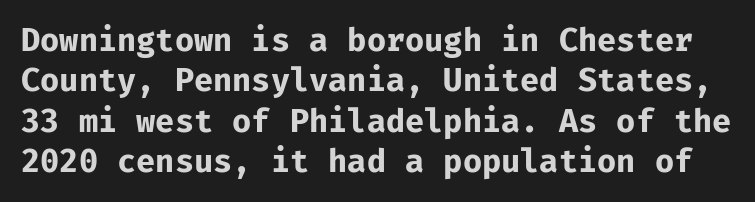
The image shows 32 px bold sans-serif type, upright, monospaced; set normal line spacing (1.26x), normal letter spacing, not underlined; low stroke contrast and a medium x-height.
